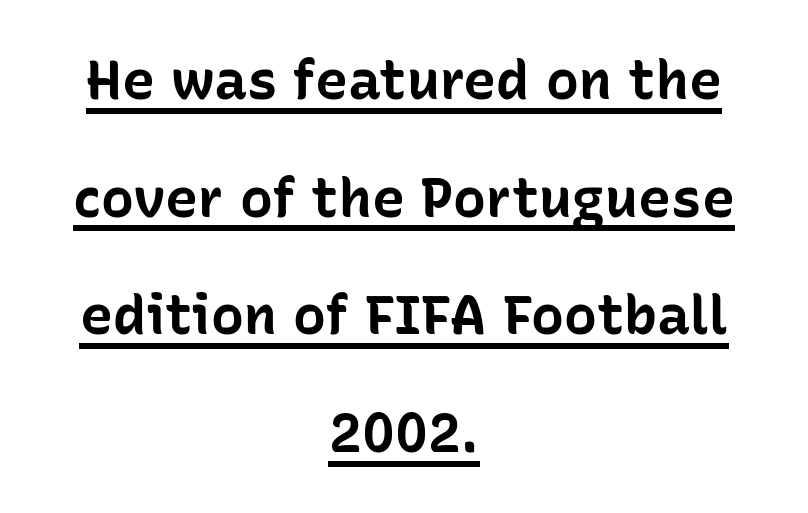
The text was rendered using a sans face with plain stroke endings. A typesetter would call this proportional, since set widths differ per character. The whitespace from short lines is split evenly between both sides. What decoration does the sample have? An underline.
